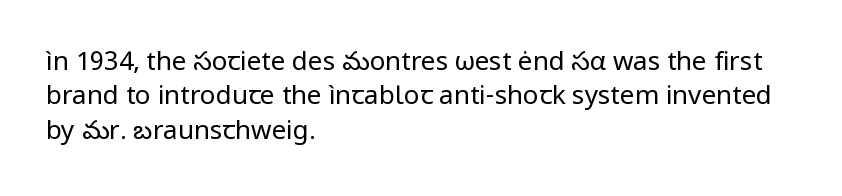
{"italic": "no", "bold": "no", "underline": "no", "align": "left", "line_spacing": "normal", "line_spacing_ratio": 1.32, "letter_spacing": "normal", "letter_spacing_em": 0.0, "glyph_px": 26}
